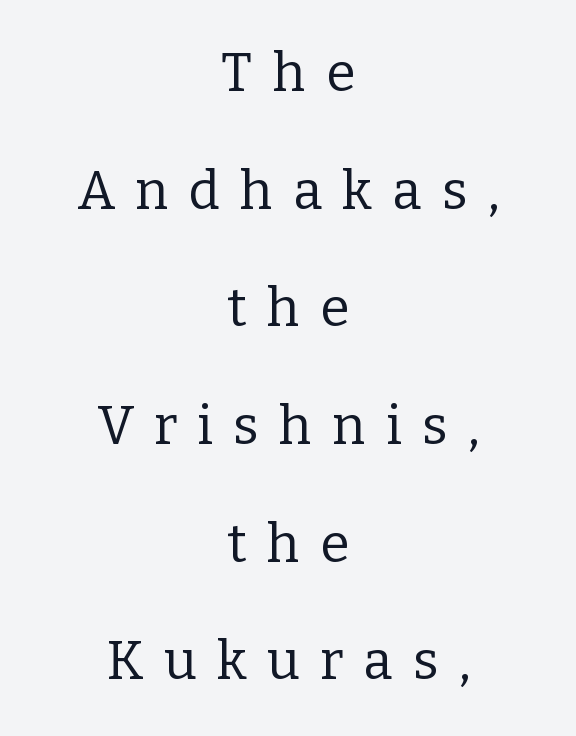
The image shows 53 px regular-weight serif type, upright; set centered, loose line spacing (2.22x), unusually wide letter spacing (+0.38 em), not underlined; low stroke contrast and a medium x-height.
